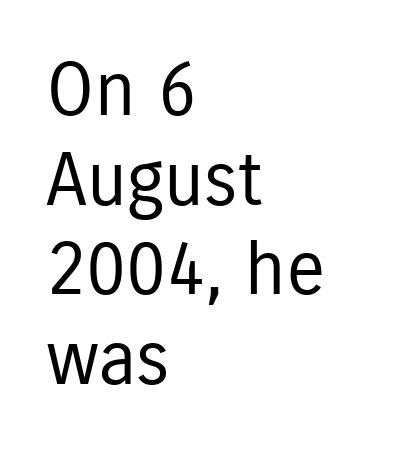
The letters stand straight up with perfectly vertical stems. Reading down the block, your eye returns to a fixed left position each line. Do the characters align in a grid? No, the font is proportional. Does the type have serifs? No, each stem ends abruptly. Anything drawn beneath the words? Only blank space.
